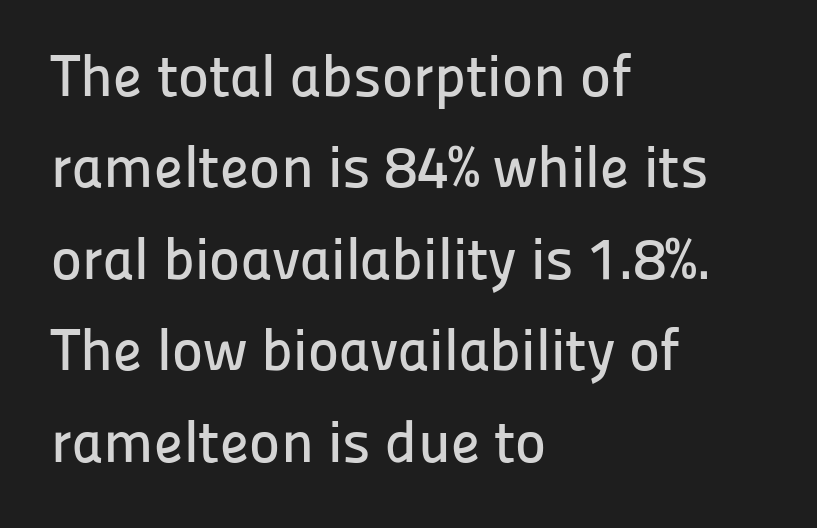
Q: Is the text italic (slanted)? A: No, it is upright.
Q: Is the typeface a serif or a sans-serif typeface? A: Sans-serif.
Q: Is the text underlined? A: No.
Q: How is the paragraph aligned? A: Left-aligned.
Q: Is the spacing between letters normal or unusually wide? A: Normal.
Q: Is the spacing between lines tight, normal or loose? A: Normal.
Q: Width (condensed, normal, or wide)? A: Normal.
Q: Stroke contrast? A: Low.
Q: x-height? A: Medium.
Q: Monospaced? A: No.
